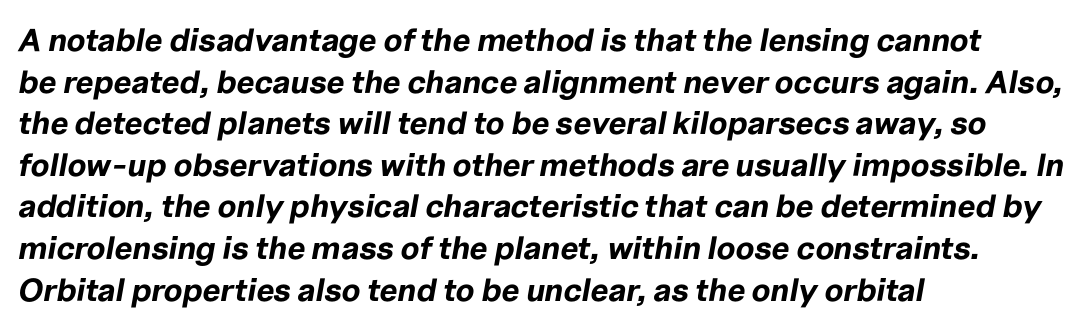
In terms of letterspacing, this is plain default setting. Characters are canted at an angle relative to the baseline's perpendicular. The letters are bold, with thick, heavy strokes. The block of text has a typical density, with ordinary space between rows. Beneath every word, the page is bare. The passage shown is typed in a proportional face where columns would drift.
